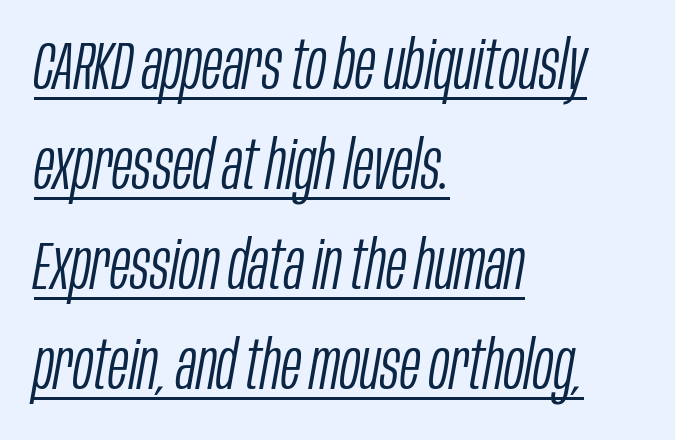
No extra tracking has been applied to these lines. An italicized treatment has been applied to the whole sample. Is this a fixed-width face? No — the glyphs have proportional, varying widths. These lines sit exactly where default settings would place them. A continuous stroke trails under the words, as in a hyperlink.
